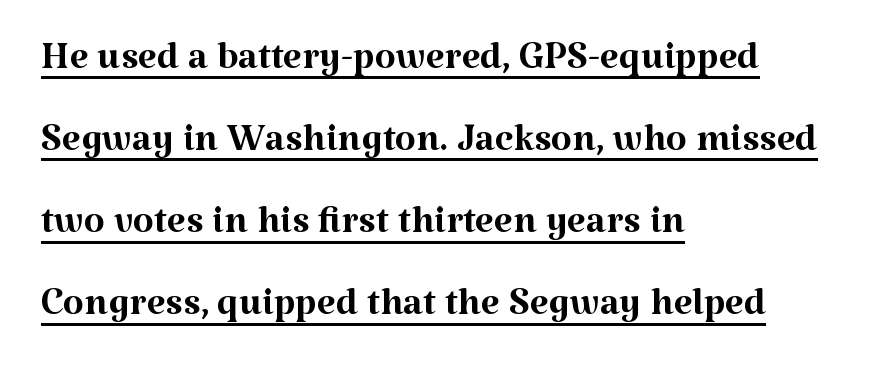
{"serif": "yes", "italic": "no", "bold": "no", "weight": "regular", "width": "normal", "stroke_contrast": "medium", "x_height": "medium", "monospaced": "no", "underline": "yes", "align": "left", "line_spacing": "normal", "line_spacing_ratio": 1.52, "letter_spacing": "normal", "letter_spacing_em": 0.0, "glyph_px": 54}
